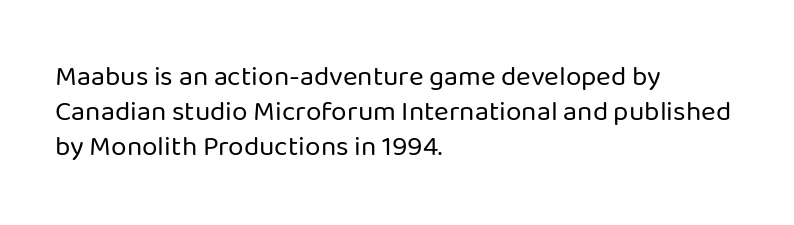
Q: Is the text bold? A: No.
Q: Is the text italic (slanted)? A: No, it is upright.
Q: Is the typeface a serif or a sans-serif typeface? A: Sans-serif.
Q: Is the text underlined? A: No.
Q: How is the paragraph aligned? A: Left-aligned.
Q: Is the spacing between letters normal or unusually wide? A: Normal.
Q: Is the spacing between lines tight, normal or loose? A: Normal.
Q: Width (condensed, normal, or wide)? A: Normal.
Q: Stroke contrast? A: Low.
Q: x-height? A: Medium.
Q: Monospaced? A: No.
